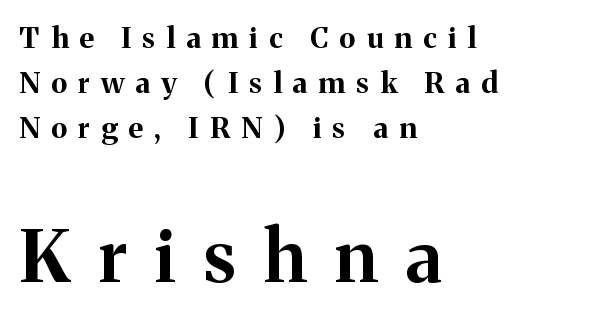
A full-strength bold gives these letters their thick strokes. The more generous point size was reserved for the lower chunk. Line starts are locked; line ends wander. Italic: no, the glyphs are upright roman. You can tell from the footed stems that serif type was used. The line texture is sparse and dotted thanks to wide tracking.
